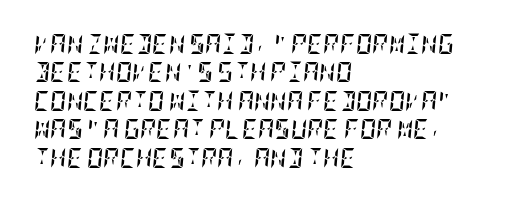
Is the letter spacing exaggerated? No — it looks like the ordinary default. The baseline area is clear. Heavy-handed strokes throughout: this text is bold. This sample is left-justified, so line endings fall wherever the words run out. The leading is moderate, giving the passage an even texture. Slanted lettering throughout.
